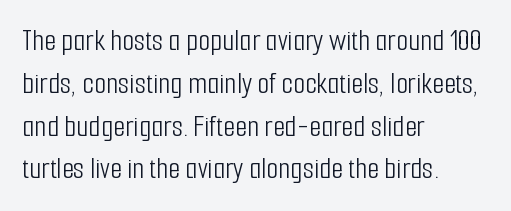
Quick note: underline off. Short note: letters normally spaced. Here the designer chose a conventional face with non-uniform glyph widths. The letters stand straight up with perfectly vertical stems.
